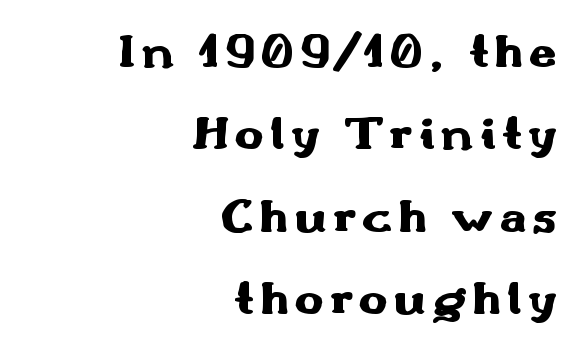
Q: Is the text bold? A: Yes.
Q: Is the text italic (slanted)? A: No, it is upright.
Q: Is the typeface a serif or a sans-serif typeface? A: Sans-serif.
Q: Is the text underlined? A: No.
Q: How is the paragraph aligned? A: Right-aligned.
Q: Is the spacing between lines tight, normal or loose? A: Normal.
Q: Width (condensed, normal, or wide)? A: Wide.
Q: Stroke contrast? A: Medium.
Q: x-height? A: Small.
Q: Monospaced? A: No.
